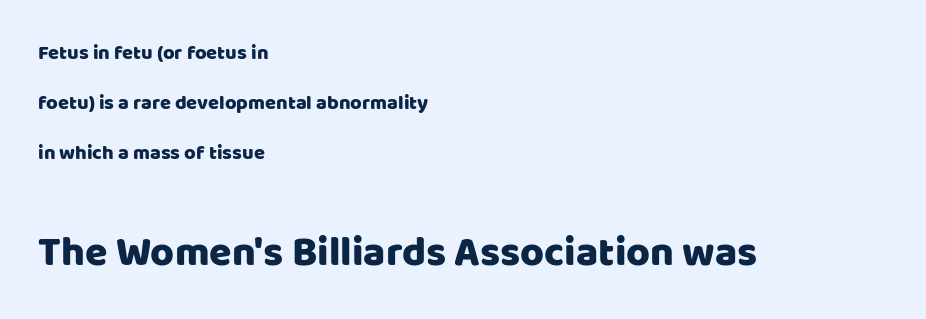
{"serif": "no", "italic": "no", "width": "normal", "stroke_contrast": "low", "x_height": "large", "monospaced": "no", "underline": "no", "align": "left", "line_spacing": "loose", "line_spacing_ratio": 2.5, "letter_spacing": "normal", "letter_spacing_em": 0.0, "larger_block": "second", "size_ratio": 2.05, "glyph_px": 41}
